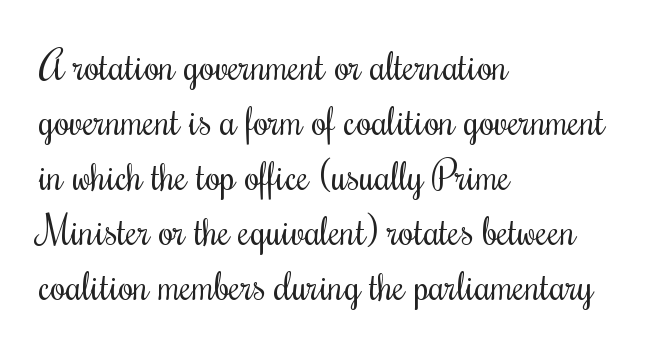
The image shows 39 px regular-weight, condensed serif type; set left-aligned, normal line spacing (1.41x), normal letter spacing, not underlined; medium stroke contrast and a small x-height.
